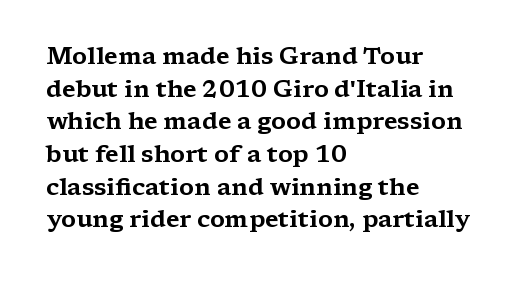
{"italic": "no", "underline": "no", "align": "left", "line_spacing": "normal", "line_spacing_ratio": 1.36, "letter_spacing": "normal", "letter_spacing_em": 0.0, "glyph_px": 24}
